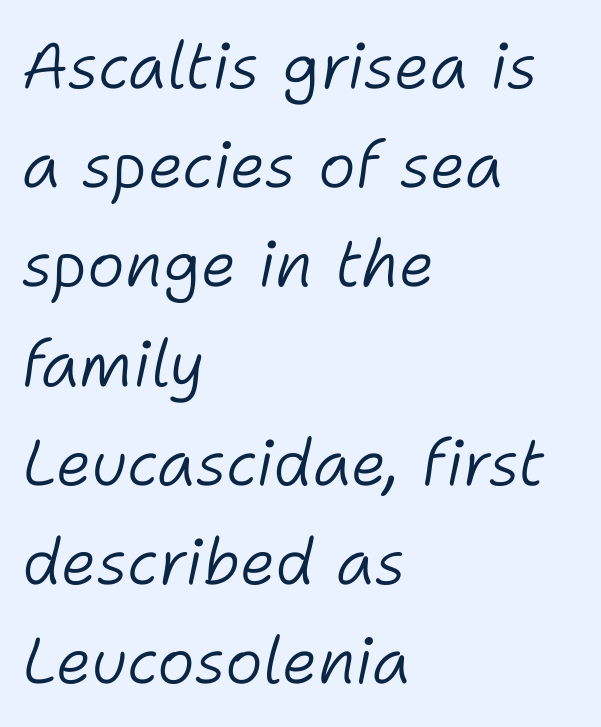
The vertical gap from one line to the next is medium. Observe the ordinary spacing: letters are neighbours, not strangers. These lines are rendered in a variable-pitch font. Tall strokes in this sample are angled rather than plumb. Leftover space on each line is placed entirely after the last word. Descender tails drop into unmarked territory.
